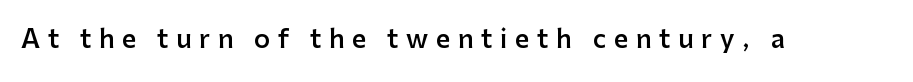
{"italic": "no", "bold": "semi", "underline": "no", "letter_spacing": "wide", "letter_spacing_em": 0.31, "glyph_px": 25}
